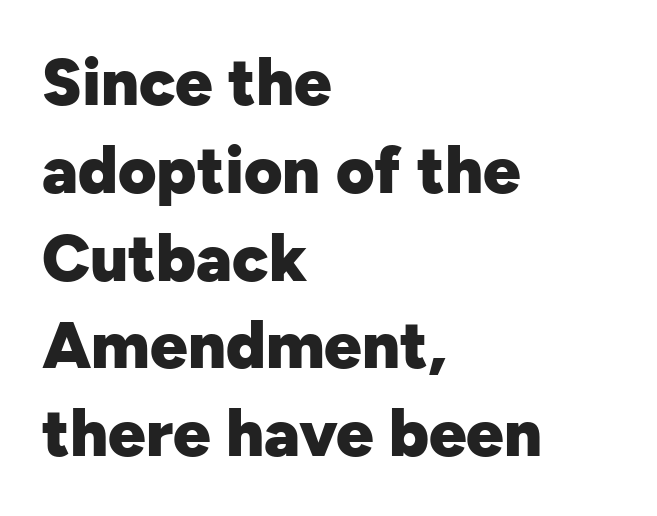
The image shows 66 px heavy sans-serif type, upright; set left-aligned, normal line spacing (1.33x), normal letter spacing, not underlined; low stroke contrast and a medium x-height.
